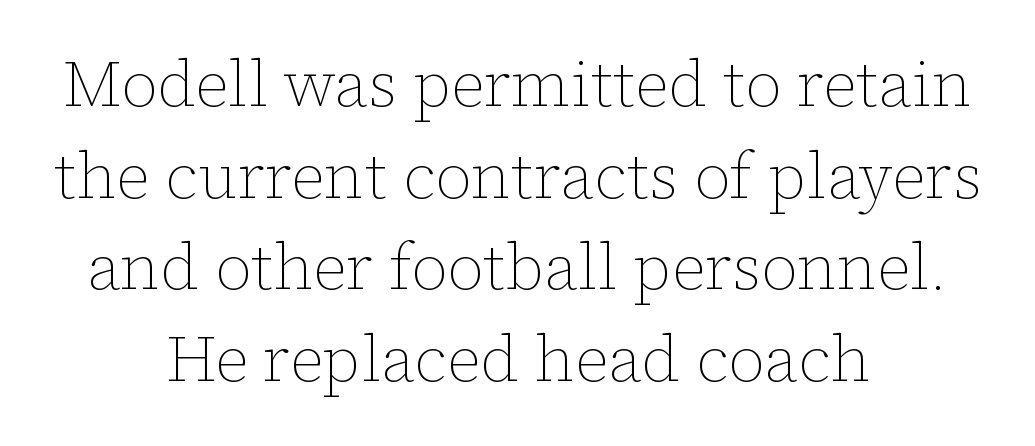
Descender tails drop into unmarked territory. The passage shown is not bold in any degree. These lines were composed using upright roman letters. Do the characters align in a grid? No, the font is proportional.
